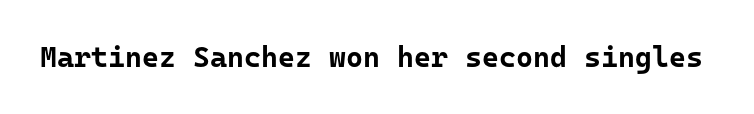
The image shows 29 px bold sans-serif type, upright; set normal letter spacing, not underlined; low stroke contrast and a medium x-height.
